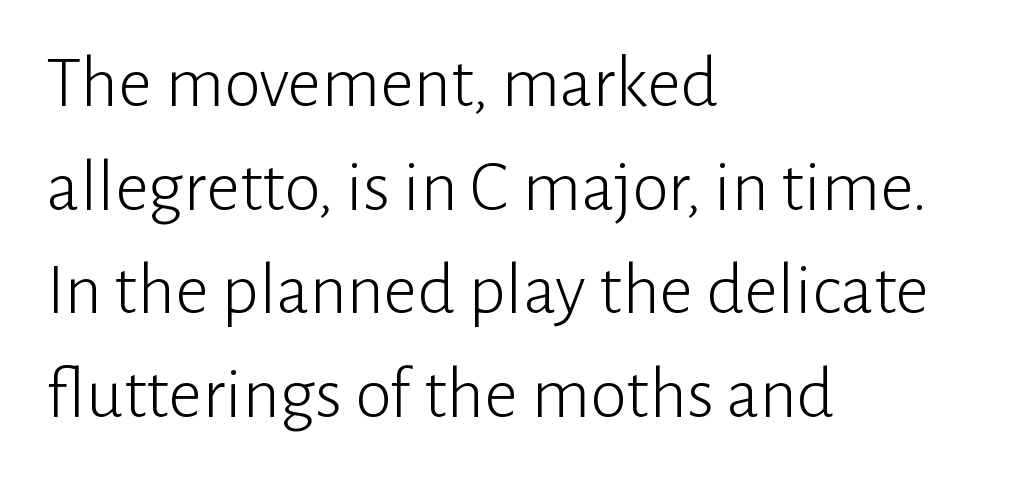
Default kerning and tracking; the words read as compact shapes. No feet cap the strokes, marking this as sans-serif type. Posture: vertical. Layout note: lines flush left. Proportional: the letters do not fall into vertical columns. Does the leading feel generous? No, just average.
